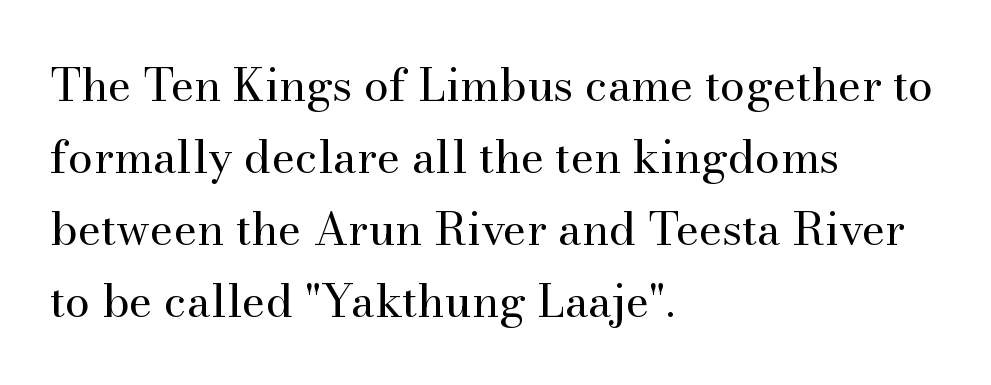
The image shows 45 px regular-weight serif type, upright; set left-aligned, normal line spacing (1.6x), normal letter spacing, not underlined; medium stroke contrast and a small x-height.
